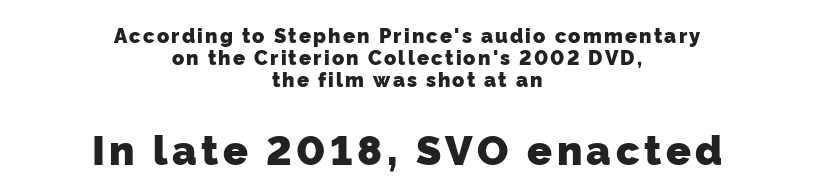
The image shows 41 px heavy sans-serif type; set centered, tight line spacing (1.1x), not underlined; the second (bottom) block is 2.05x larger; low stroke contrast and a medium x-height.
